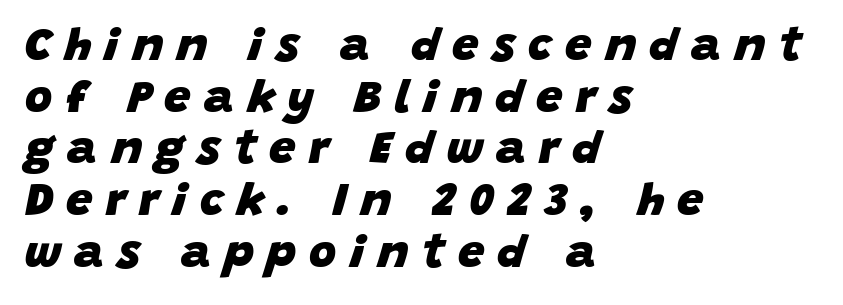
The image shows 47 px heavy type, italic (leaning right); set left-aligned, tight line spacing (1.1x), unusually wide letter spacing (+0.28 em), not underlined; low stroke contrast and a large x-height.
